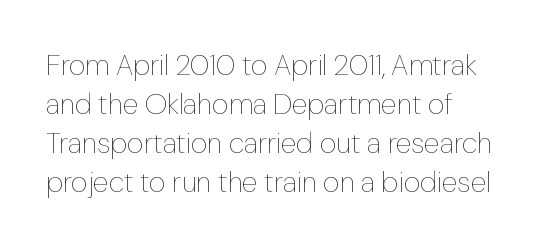
The image shows 29 px thin type, upright; set normal line spacing (1.35x), normal letter spacing, not underlined; low stroke contrast and a medium x-height.
